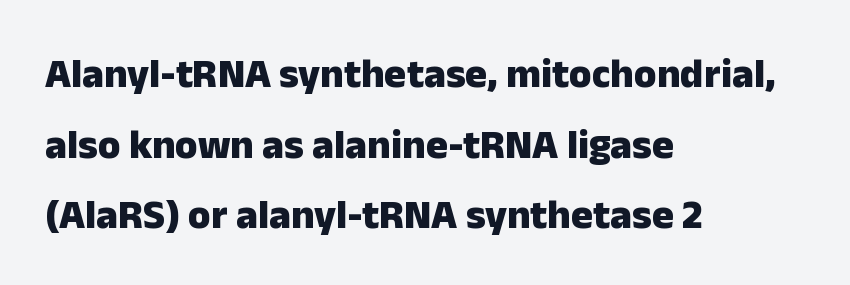
The image shows 41 px heavy sans-serif type, upright; set left-aligned, line spacing 1.72x, normal letter spacing, not underlined; low stroke contrast and a medium x-height.
